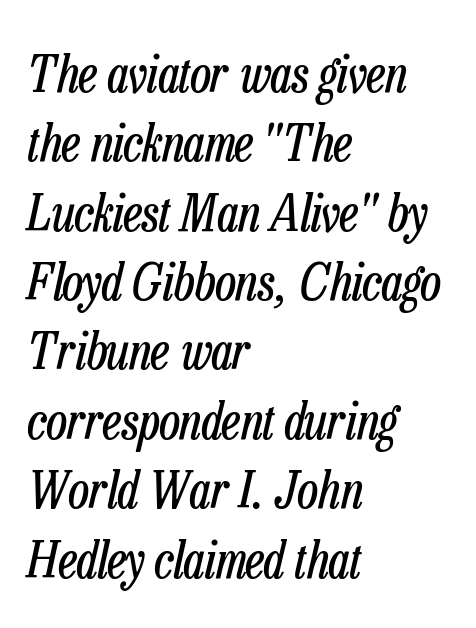
The image shows 51 px regular-weight, condensed type, italic (leaning right); set left-aligned, normal line spacing (1.36x), normal letter spacing, not underlined; low stroke contrast and a medium x-height.
